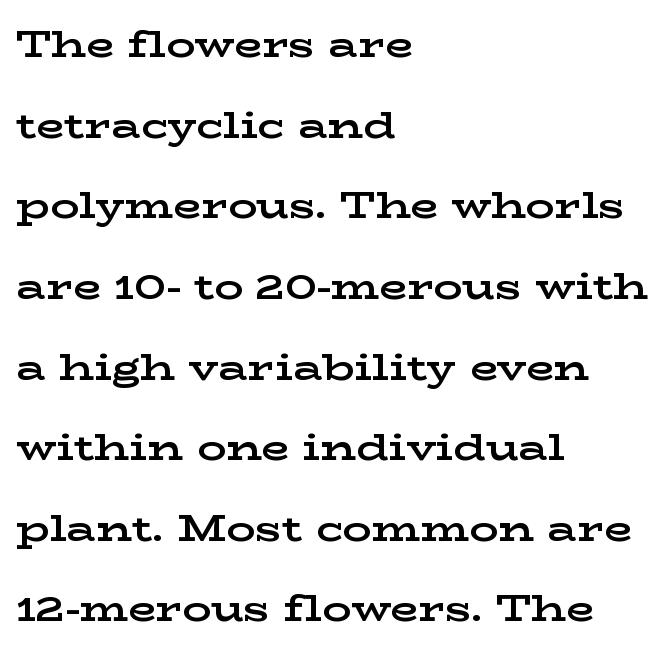
Q: Is the text bold? A: Yes.
Q: Is the text italic (slanted)? A: No, it is upright.
Q: Is the typeface a serif or a sans-serif typeface? A: Serif.
Q: Is the text underlined? A: No.
Q: How is the paragraph aligned? A: Left-aligned.
Q: Is the spacing between letters normal or unusually wide? A: Normal.
Q: Is the spacing between lines tight, normal or loose? A: Loose.
Q: Width (condensed, normal, or wide)? A: Wide.
Q: Stroke contrast? A: Low.
Q: x-height? A: Medium.
Q: Monospaced? A: No.
